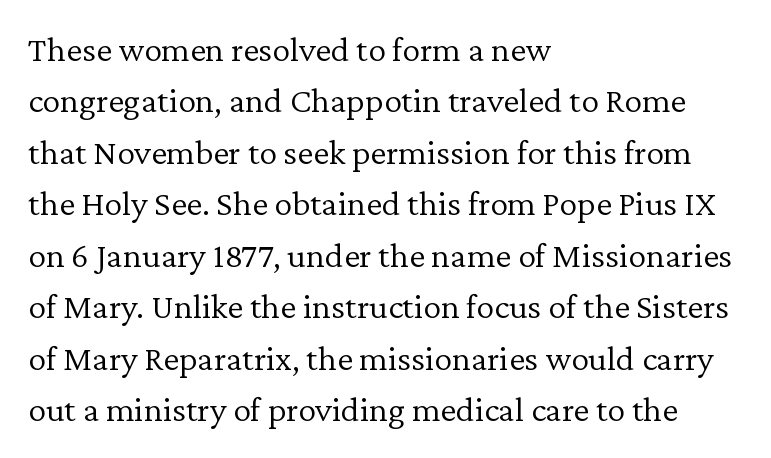
Q: Is the text bold? A: No.
Q: Is the text italic (slanted)? A: No, it is upright.
Q: Is the typeface a serif or a sans-serif typeface? A: Serif.
Q: Is the text underlined? A: No.
Q: How is the paragraph aligned? A: Left-aligned.
Q: Is the spacing between letters normal or unusually wide? A: Normal.
Q: Is the spacing between lines tight, normal or loose? A: Normal.
Q: Width (condensed, normal, or wide)? A: Normal.
Q: Stroke contrast? A: Low.
Q: x-height? A: Medium.
Q: Monospaced? A: No.
